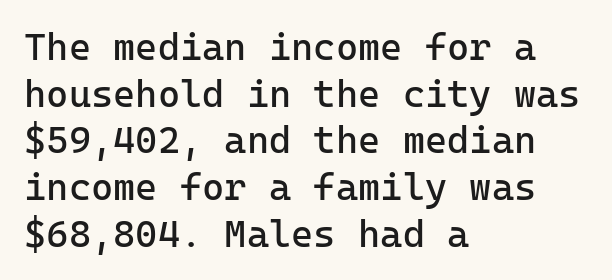
{"serif": "no", "italic": "no", "bold": "no", "weight": "regular", "width": "normal", "stroke_contrast": "low", "x_height": "medium", "underline": "no", "align": "left", "line_spacing_ratio": 1.23, "letter_spacing": "normal", "letter_spacing_em": 0.0, "glyph_px": 38}
